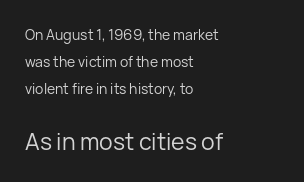
Q: Is the text bold? A: No.
Q: Is the text italic (slanted)? A: No, it is upright.
Q: Is the text underlined? A: No.
Q: How is the paragraph aligned? A: Left-aligned.
Q: Is the spacing between letters normal or unusually wide? A: Normal.
Q: Is the spacing between lines tight, normal or loose? A: Loose.
Q: Which block of text is set in a larger size, the first (top) or the second (bottom)? A: The second (bottom) one.
